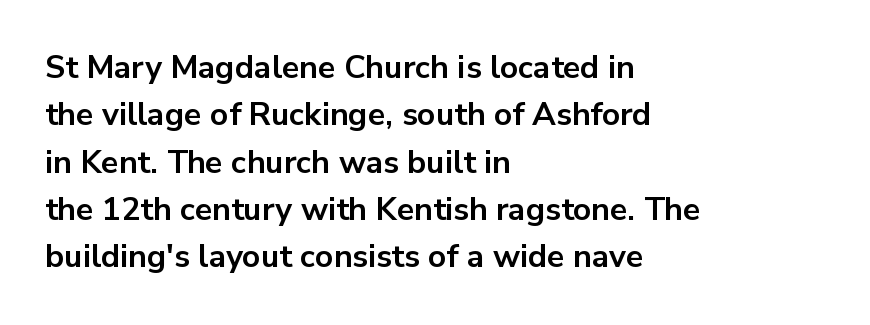
Q: Is the text bold? A: Yes.
Q: Is the text italic (slanted)? A: No, it is upright.
Q: Is the typeface a serif or a sans-serif typeface? A: Sans-serif.
Q: Is the text underlined? A: No.
Q: How is the paragraph aligned? A: Left-aligned.
Q: Is the spacing between letters normal or unusually wide? A: Normal.
Q: Is the spacing between lines tight, normal or loose? A: Normal.
Q: Width (condensed, normal, or wide)? A: Normal.
Q: Stroke contrast? A: Low.
Q: x-height? A: Medium.
Q: Monospaced? A: No.
